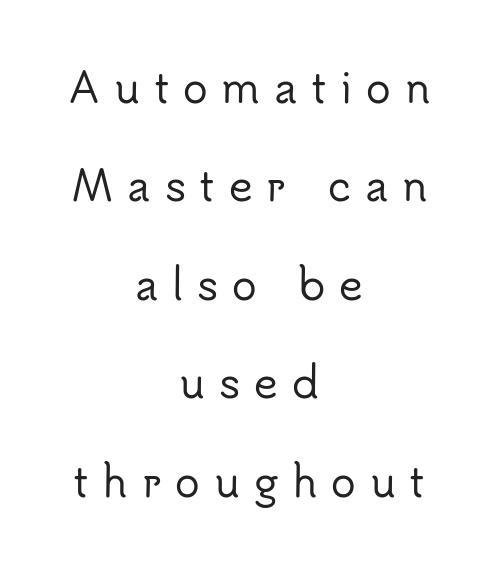
The rendering uses natural spacing where letterforms have individual widths. The tracking jumps out immediately: characters are airy and widely separated. Summary of vertical rhythm: relaxed, with wide interline spacing. This rendering employs a face without finishing strokes, i.e., a sans-serif. The specimen reads as upright at a glance.
